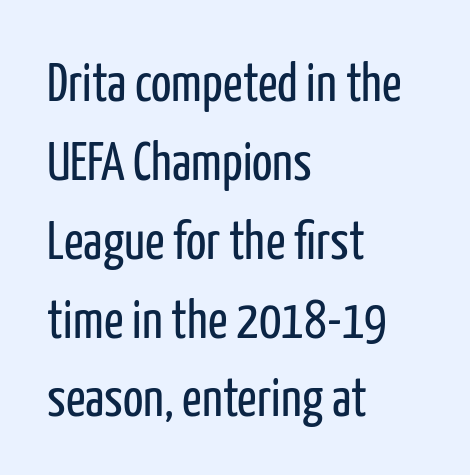
The image shows 54 px regular-weight, condensed sans-serif type, upright; set left-aligned, normal line spacing (1.46x), normal letter spacing, not underlined; low stroke contrast and a medium x-height.
